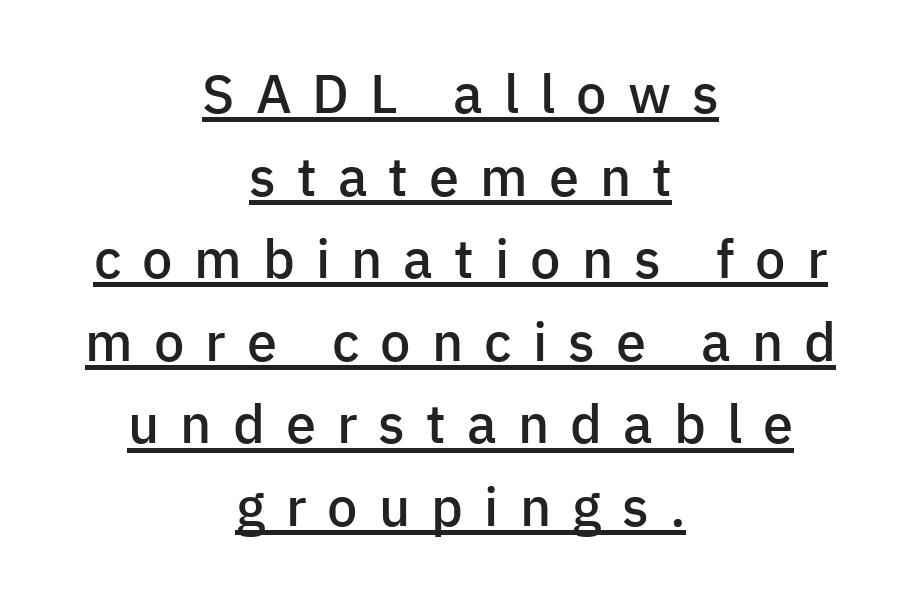
{"serif": "no", "italic": "no", "bold": "semi", "weight": "semibold", "width": "normal", "stroke_contrast": "low", "x_height": "medium", "monospaced": "no", "underline": "yes", "align": "center", "line_spacing": "normal", "line_spacing_ratio": 1.53, "letter_spacing": "wide", "letter_spacing_em": 0.39, "glyph_px": 54}
